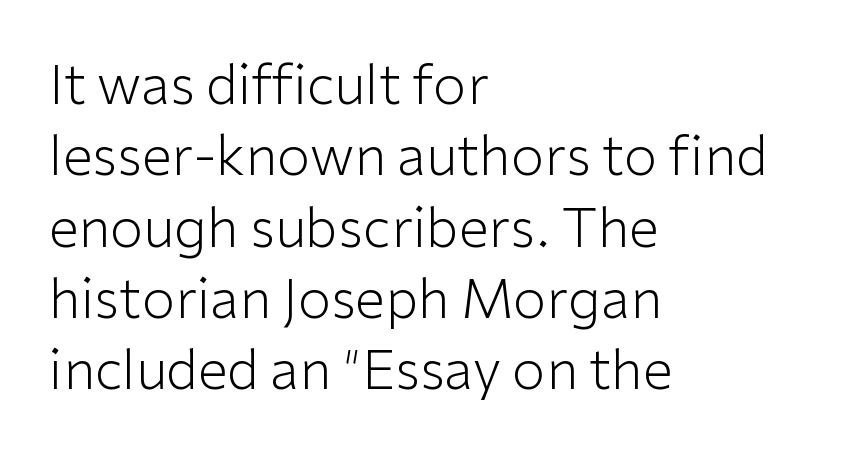
You could not count columns in this text — the font is proportionally spaced. This rendering features lettering with no underline. This is the regular roman posture of the typeface. Are there feet on the stems? There aren't — it's a sans. The line-height multiplier appears to be the usual default.
